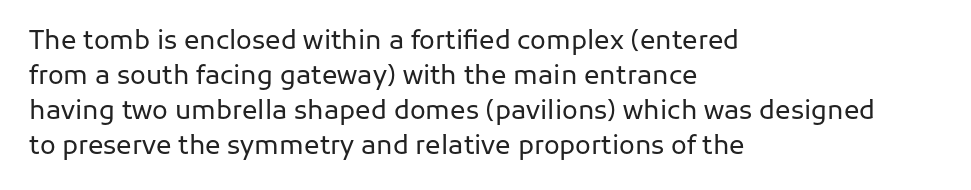
The strip under each line holds only bare page. Short note: letters normally spaced. The axis of the letterforms is exactly vertical. Line spacing here is normal. The rendering anchors every line to the left-hand side.
